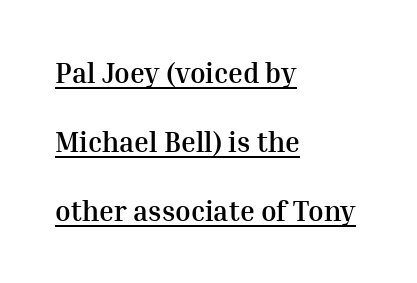
Q: Is the text bold? A: Yes.
Q: Is the text italic (slanted)? A: No, it is upright.
Q: Is the typeface a serif or a sans-serif typeface? A: Serif.
Q: Is the text underlined? A: Yes.
Q: How is the paragraph aligned? A: Left-aligned.
Q: Is the spacing between letters normal or unusually wide? A: Normal.
Q: Is the spacing between lines tight, normal or loose? A: Loose.
Q: Width (condensed, normal, or wide)? A: Normal.
Q: Stroke contrast? A: Medium.
Q: x-height? A: Medium.
Q: Monospaced? A: No.
